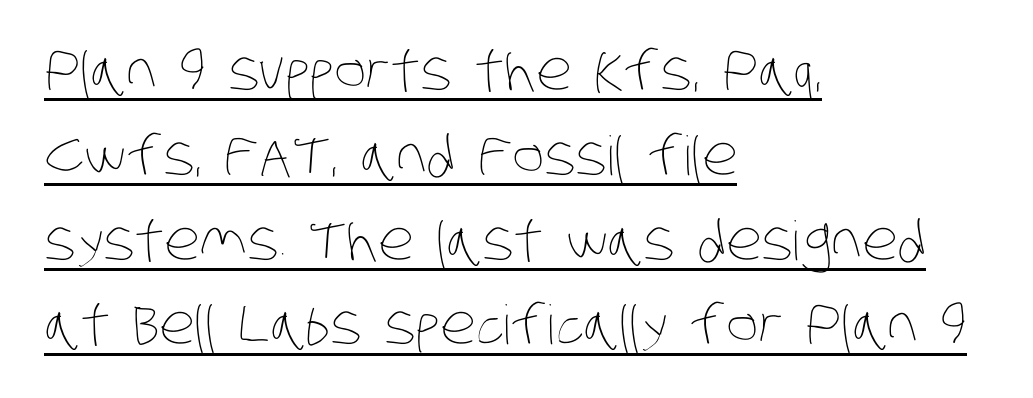
Q: Is the text bold? A: No.
Q: Is the text underlined? A: Yes.
Q: How is the paragraph aligned? A: Left-aligned.
Q: Is the spacing between letters normal or unusually wide? A: Normal.
Q: Is the spacing between lines tight, normal or loose? A: Normal.
Q: Width (condensed, normal, or wide)? A: Condensed.
Q: Stroke contrast? A: Low.
Q: x-height? A: Large.
Q: Monospaced? A: No.
